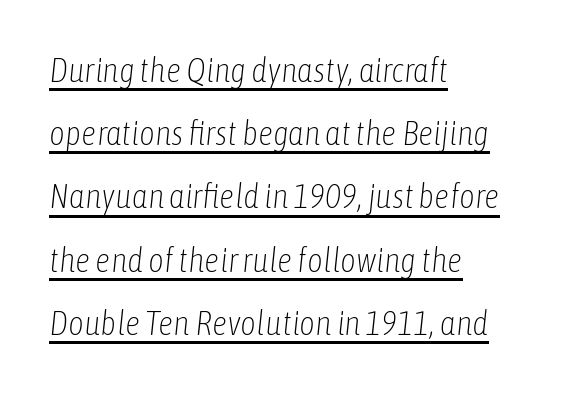
The image shows 34 px light, condensed type, italic (leaning right); set left-aligned, line spacing 1.86x, normal letter spacing, underlined; low stroke contrast and a medium x-height.
